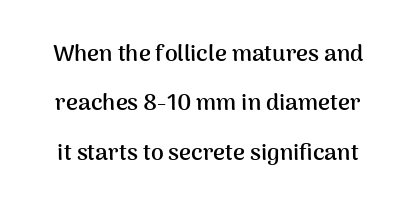
Q: Is the text bold? A: Yes.
Q: Is the text italic (slanted)? A: No, it is upright.
Q: Is the text underlined? A: No.
Q: Is the spacing between letters normal or unusually wide? A: Normal.
Q: Is the spacing between lines tight, normal or loose? A: Loose.
